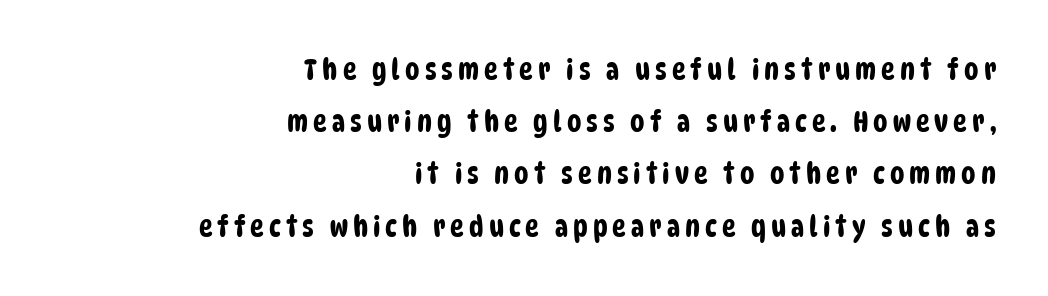
Q: Is the typeface a serif or a sans-serif typeface? A: Sans-serif.
Q: Is the text underlined? A: No.
Q: How is the paragraph aligned? A: Right-aligned.
Q: Width (condensed, normal, or wide)? A: Condensed.
Q: Stroke contrast? A: Low.
Q: x-height? A: Large.
Q: Monospaced? A: No.
